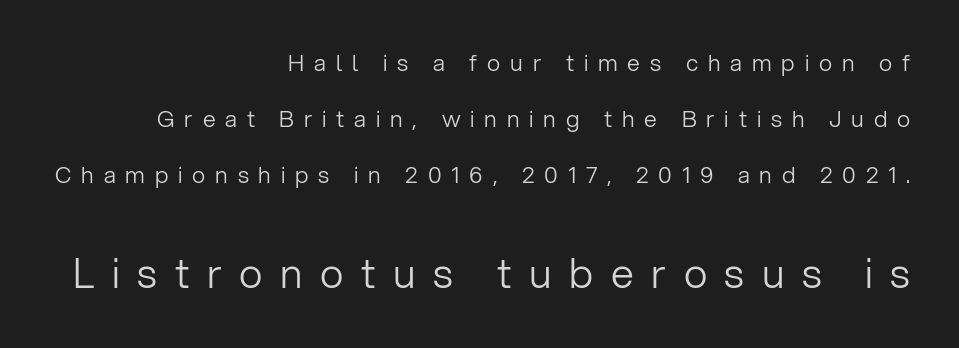
Q: Is the text bold? A: No.
Q: Is the text italic (slanted)? A: No, it is upright.
Q: Is the typeface a serif or a sans-serif typeface? A: Sans-serif.
Q: Is the text underlined? A: No.
Q: How is the paragraph aligned? A: Right-aligned.
Q: Is the spacing between letters normal or unusually wide? A: Unusually wide.
Q: Is the spacing between lines tight, normal or loose? A: Loose.
Q: Which block of text is set in a larger size, the first (top) or the second (bottom)? A: The second (bottom) one.
Q: Width (condensed, normal, or wide)? A: Normal.
Q: Stroke contrast? A: Low.
Q: x-height? A: Medium.
Q: Monospaced? A: No.
